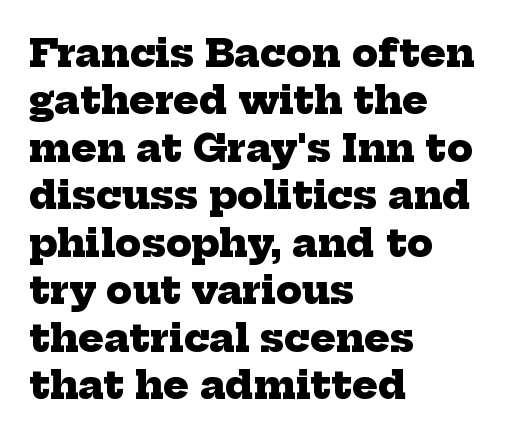
Q: Is the text bold? A: Yes.
Q: Is the typeface a serif or a sans-serif typeface? A: Serif.
Q: Is the text underlined? A: No.
Q: How is the paragraph aligned? A: Left-aligned.
Q: Is the spacing between letters normal or unusually wide? A: Normal.
Q: Is the spacing between lines tight, normal or loose? A: Normal.
Q: Width (condensed, normal, or wide)? A: Normal.
Q: Stroke contrast? A: Low.
Q: x-height? A: Medium.
Q: Monospaced? A: No.
